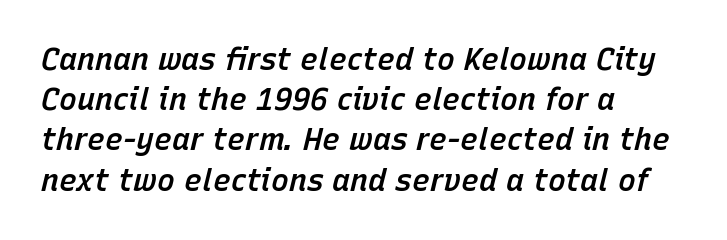
The image shows 30 px semibold type, italic (leaning right); set left-aligned, normal line spacing (1.34x), normal letter spacing, not underlined; low stroke contrast and a medium x-height.
